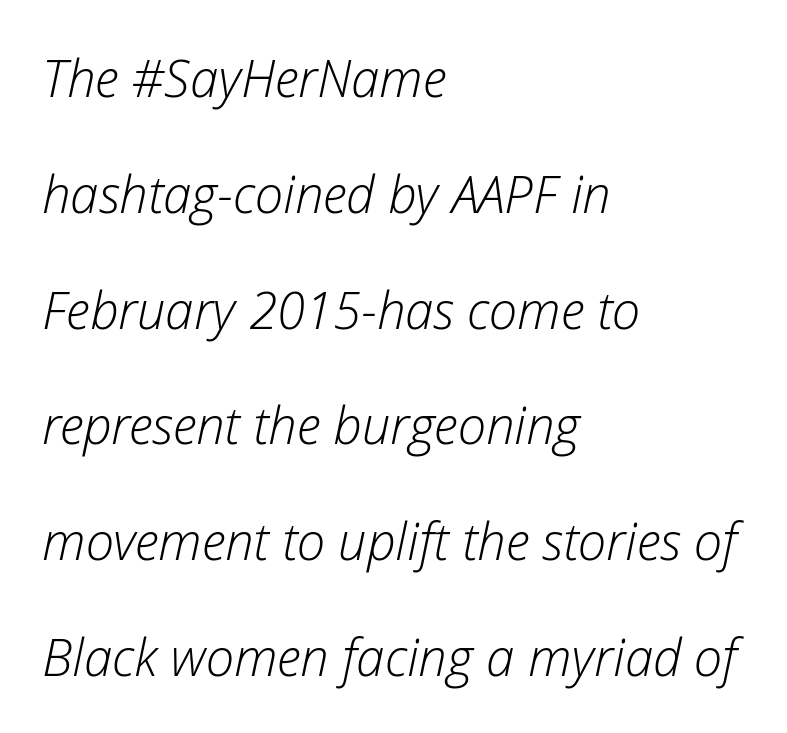
{"italic": "yes", "lean": "right", "slant_degrees": 12, "bold": "no", "weight": "light", "width": "normal", "stroke_contrast": "low", "x_height": "medium", "monospaced": "no", "underline": "no", "align": "left", "line_spacing": "loose", "line_spacing_ratio": 2.27, "letter_spacing": "normal", "letter_spacing_em": 0.0, "glyph_px": 51}
